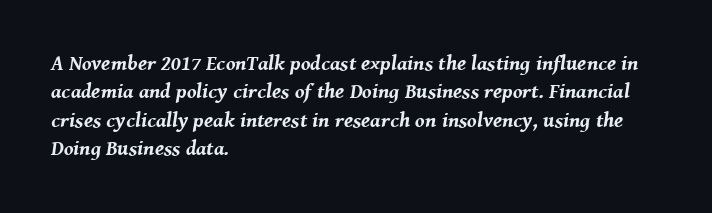
{"italic": "yes", "lean": "right", "slant_degrees": 8, "bold": "yes", "underline": "no", "align": "left", "line_spacing": "normal", "line_spacing_ratio": 1.35, "letter_spacing": "normal", "letter_spacing_em": 0.0, "glyph_px": 21}
